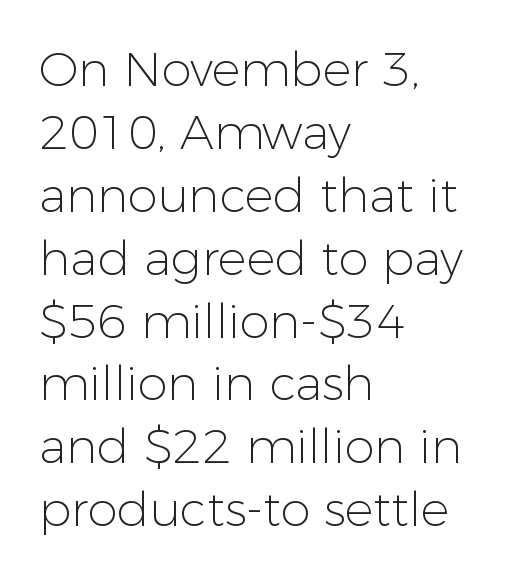
Q: Is the text bold? A: No.
Q: Is the text italic (slanted)? A: No, it is upright.
Q: Is the typeface a serif or a sans-serif typeface? A: Sans-serif.
Q: Is the text underlined? A: No.
Q: How is the paragraph aligned? A: Left-aligned.
Q: Is the spacing between letters normal or unusually wide? A: Normal.
Q: Is the spacing between lines tight, normal or loose? A: Normal.
Q: Width (condensed, normal, or wide)? A: Normal.
Q: Stroke contrast? A: Low.
Q: x-height? A: Medium.
Q: Monospaced? A: No.
